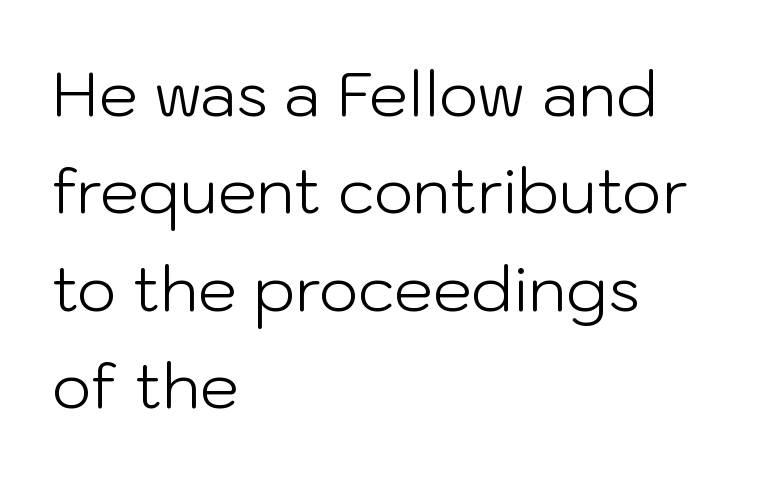
The image shows 62 px light sans-serif type, upright; set left-aligned, normal line spacing (1.57x), normal letter spacing, not underlined; low stroke contrast and a medium x-height.
